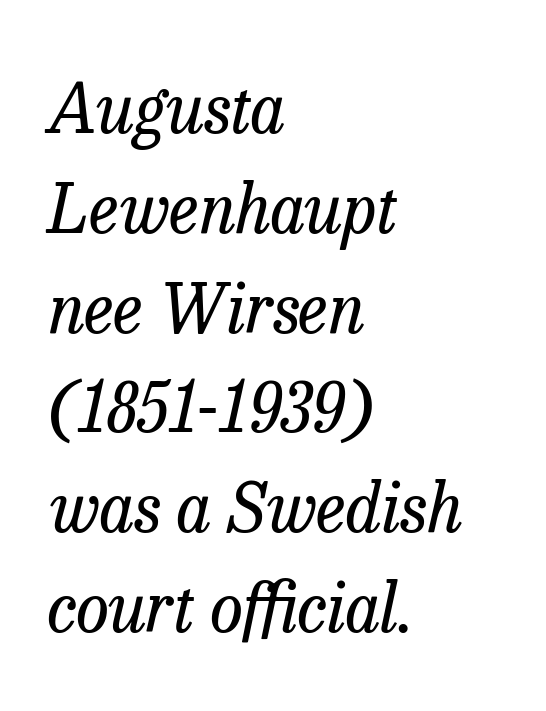
Q: Is the text bold? A: No.
Q: Is the text italic (slanted)? A: Yes, it leans right by about 13 degrees.
Q: Is the typeface a serif or a sans-serif typeface? A: Serif.
Q: Is the text underlined? A: No.
Q: How is the paragraph aligned? A: Left-aligned.
Q: Is the spacing between letters normal or unusually wide? A: Normal.
Q: Is the spacing between lines tight, normal or loose? A: Normal.
Q: Width (condensed, normal, or wide)? A: Normal.
Q: Stroke contrast? A: Low.
Q: x-height? A: Medium.
Q: Monospaced? A: No.
